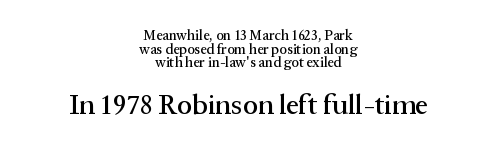
Q: Is the text italic (slanted)? A: No, it is upright.
Q: Is the typeface a serif or a sans-serif typeface? A: Serif.
Q: Is the text underlined? A: No.
Q: How is the paragraph aligned? A: Centered.
Q: Is the spacing between letters normal or unusually wide? A: Normal.
Q: Is the spacing between lines tight, normal or loose? A: Tight.
Q: Which block of text is set in a larger size, the first (top) or the second (bottom)? A: The second (bottom) one.
Q: Width (condensed, normal, or wide)? A: Normal.
Q: Stroke contrast? A: Medium.
Q: x-height? A: Medium.
Q: Monospaced? A: No.
